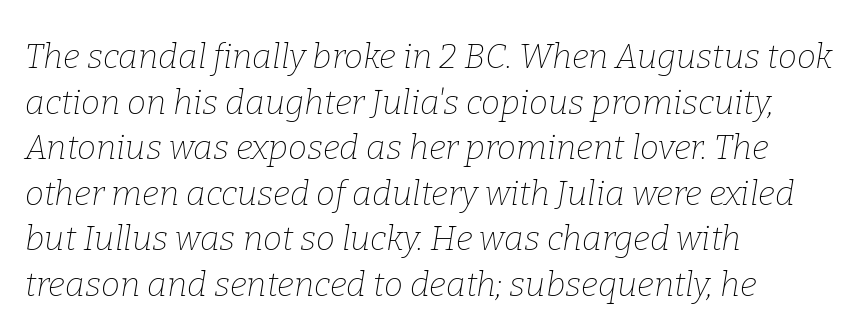
The image shows 34 px thin serif type, italic (leaning right); set left-aligned, normal line spacing (1.34x), normal letter spacing, not underlined; low stroke contrast and a medium x-height.
